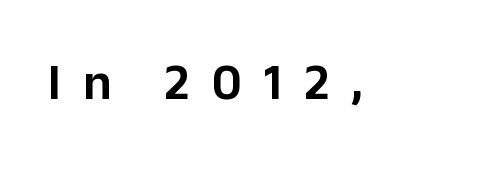
{"serif": "no", "italic": "no", "width": "normal", "stroke_contrast": "low", "x_height": "medium", "monospaced": "no", "underline": "no", "letter_spacing": "wide", "letter_spacing_em": 0.43, "glyph_px": 51}
